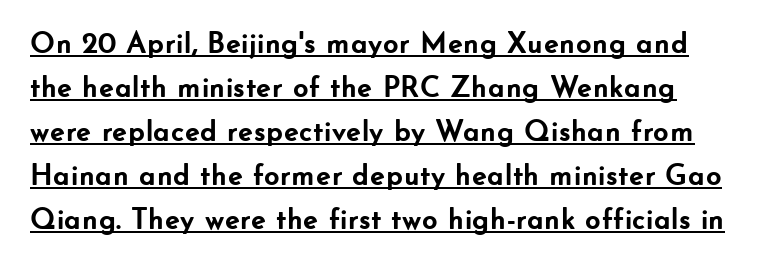
The image shows 30 px semibold sans-serif type, upright; set normal line spacing (1.47x), normal letter spacing, underlined; low stroke contrast and a small x-height.
